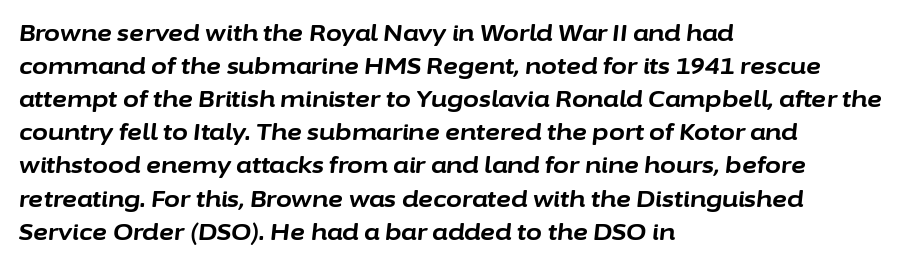
The image shows 23 px bold type, italic (leaning right); set left-aligned, normal line spacing (1.44x), normal letter spacing, not underlined.
